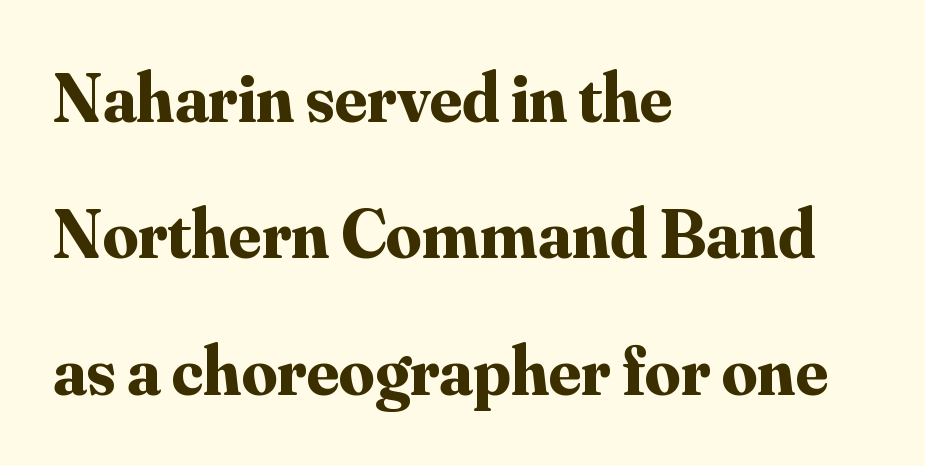
Q: Is the text bold? A: Yes.
Q: Is the text italic (slanted)? A: No, it is upright.
Q: Is the typeface a serif or a sans-serif typeface? A: Serif.
Q: Is the text underlined? A: No.
Q: How is the paragraph aligned? A: Left-aligned.
Q: Is the spacing between letters normal or unusually wide? A: Normal.
Q: Is the spacing between lines tight, normal or loose? A: Loose.
Q: Width (condensed, normal, or wide)? A: Normal.
Q: Stroke contrast? A: Medium.
Q: x-height? A: Small.
Q: Monospaced? A: No.
